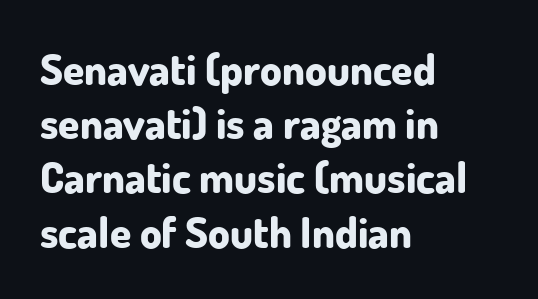
The image shows 43 px bold sans-serif type, upright; set left-aligned, normal line spacing (1.26x), normal letter spacing, not underlined; low stroke contrast and a small x-height.
